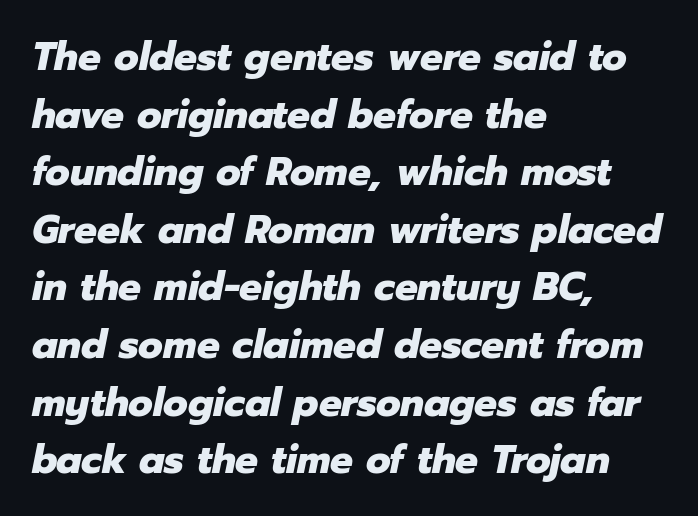
Q: Is the text bold? A: Yes.
Q: Is the text italic (slanted)? A: Yes, it leans right by about 12 degrees.
Q: Is the text underlined? A: No.
Q: How is the paragraph aligned? A: Left-aligned.
Q: Is the spacing between letters normal or unusually wide? A: Normal.
Q: Is the spacing between lines tight, normal or loose? A: Normal.
Q: Width (condensed, normal, or wide)? A: Normal.
Q: Stroke contrast? A: Low.
Q: x-height? A: Medium.
Q: Monospaced? A: No.
